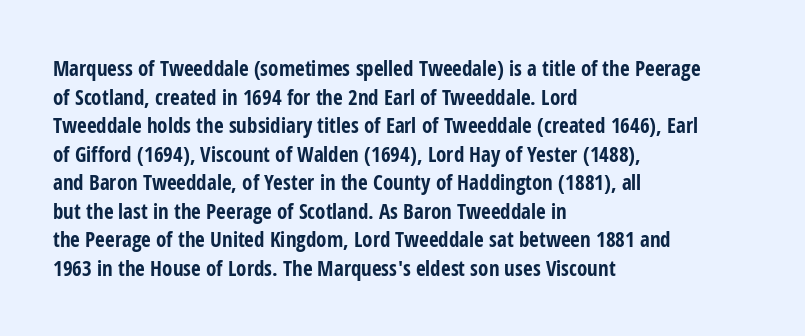
The image shows 21 px bold type, upright; set left-aligned, normal line spacing (1.36x), normal letter spacing, not underlined.
